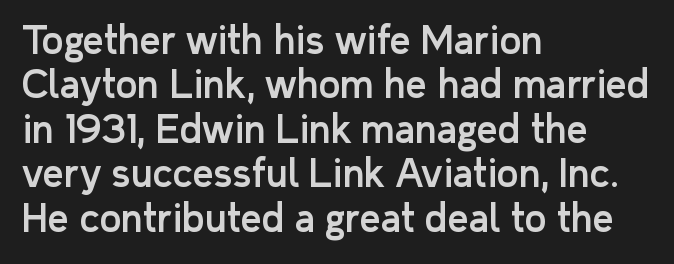
{"serif": "no", "italic": "no", "width": "normal", "stroke_contrast": "low", "x_height": "medium", "monospaced": "no", "underline": "no", "align": "left", "line_spacing_ratio": 1.2, "letter_spacing": "normal", "letter_spacing_em": 0.0, "glyph_px": 37}
